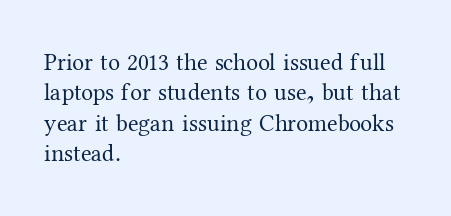
The image shows 24 px text type, upright; set left-aligned, normal line spacing (1.27x), normal letter spacing, not underlined.
